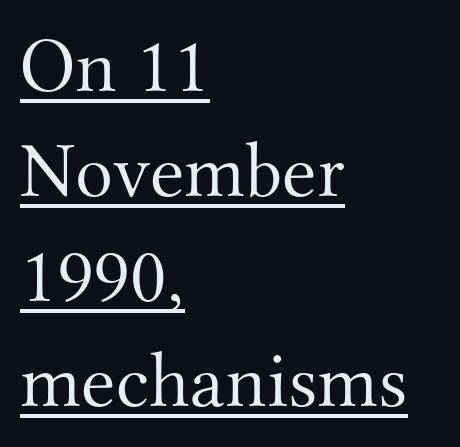
{"serif": "yes", "italic": "no", "bold": "no", "weight": "light", "width": "normal", "stroke_contrast": "medium", "x_height": "small", "monospaced": "no", "underline": "yes", "align": "left", "line_spacing": "normal", "line_spacing_ratio": 1.33, "letter_spacing": "normal", "letter_spacing_em": 0.0, "glyph_px": 79}
